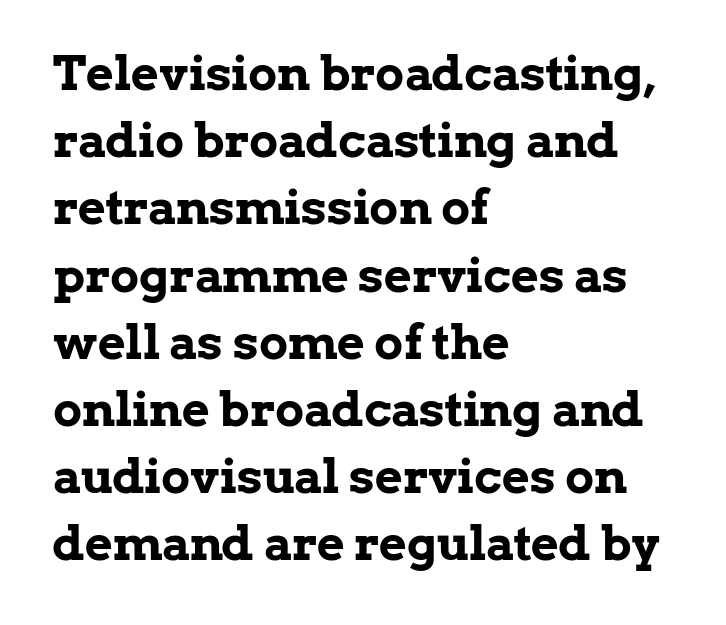
{"serif": "yes", "italic": "no", "bold": "yes", "weight": "bold", "width": "normal", "stroke_contrast": "low", "x_height": "medium", "monospaced": "no", "underline": "no", "align": "left", "line_spacing": "normal", "line_spacing_ratio": 1.4, "letter_spacing": "normal", "letter_spacing_em": 0.0, "glyph_px": 48}
